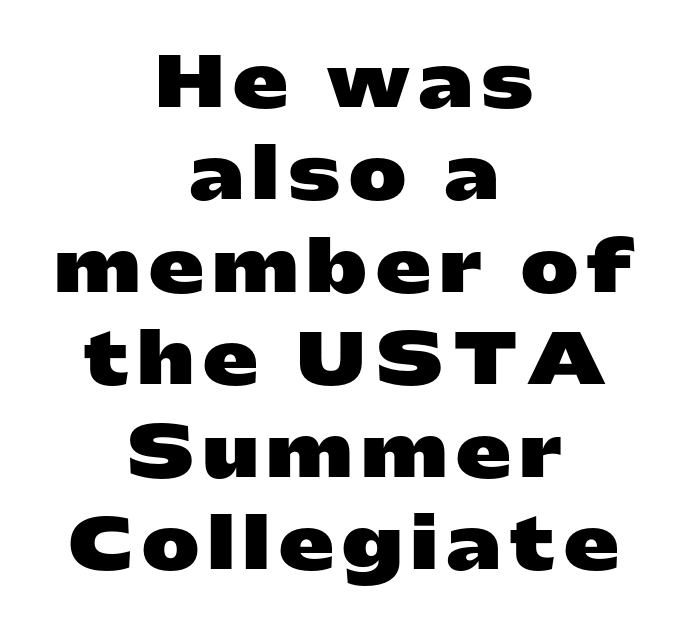
Is the block centered? Yes — each line is placed symmetrically about the middle. Posture: straight, roman, zero tilt. Is this a fixed-width face? No — the glyphs have proportional, varying widths. Honestly, the row spacing looks completely unremarkable.
